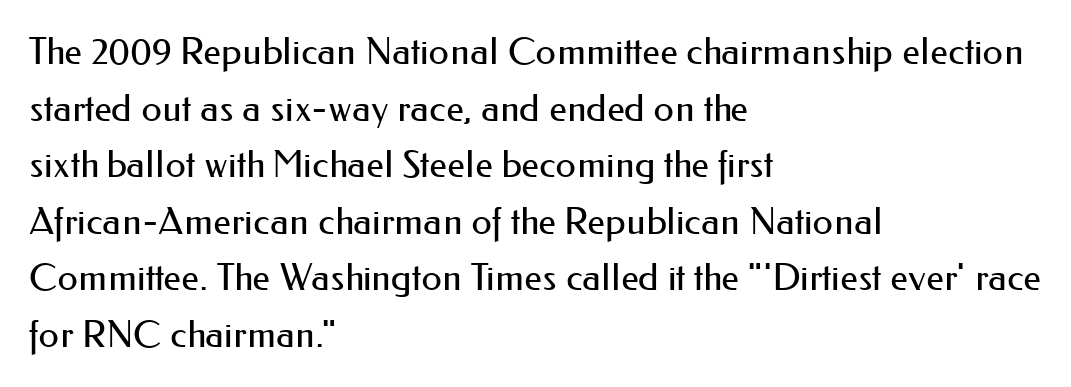
Is the type heavy? It reads as light-to-regular instead. The paragraph has a hard left edge and a soft right edge. Font category for this specimen: sans-serif. This sample keeps an unexceptional amount of space between lines. Rendered with straight, roman letterforms.
